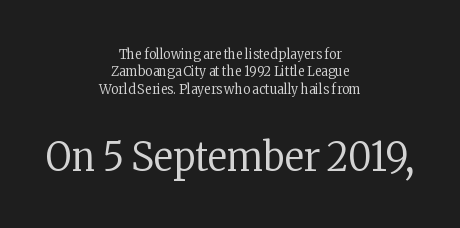
{"serif": "yes", "italic": "no", "bold": "no", "weight": "regular", "width": "condensed", "stroke_contrast": "low", "x_height": "medium", "monospaced": "no", "underline": "no", "align": "center", "line_spacing_ratio": 1.24, "letter_spacing": "normal", "letter_spacing_em": 0.0, "larger_block": "second", "size_ratio": 2.93, "glyph_px": 41}
